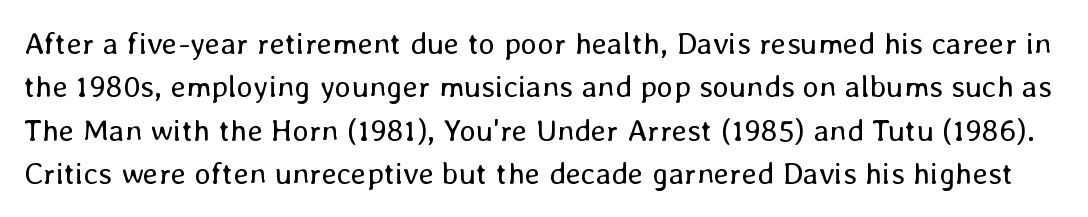
{"italic": "no", "bold": "no", "weight": "regular", "width": "normal", "stroke_contrast": "low", "x_height": "medium", "monospaced": "no", "underline": "no", "line_spacing": "normal", "line_spacing_ratio": 1.4, "letter_spacing": "normal", "letter_spacing_em": 0.0, "glyph_px": 31}
